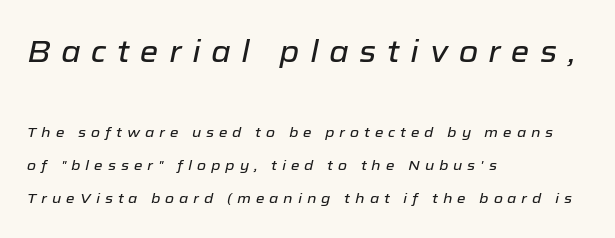
Here the designer chose a conventional face with non-uniform glyph widths. Note: larger setting up top, smaller setting below. Tracking value appears strongly positive — letters spread wide. One-word summary of the alignment: left.
